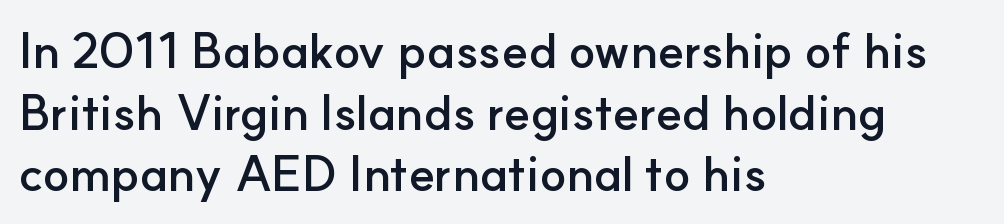
The image shows 49 px semibold sans-serif type, upright; set left-aligned, normal line spacing (1.26x), normal letter spacing, not underlined; low stroke contrast and a small x-height.
